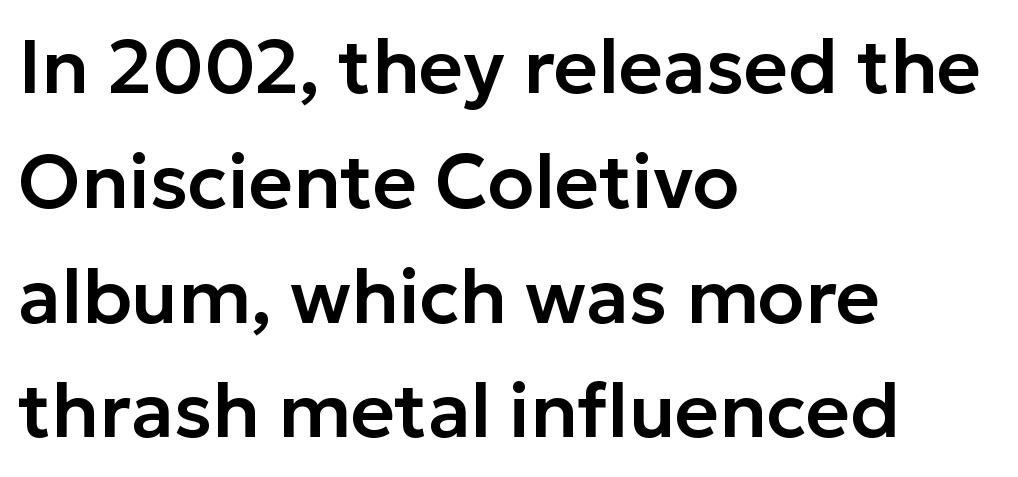
To sum up the face: it is a sans, with no serifs. The letterforms sit shoulder to shoulder at normal distance. Normally led — the rows are evenly, conventionally spaced. This sample uses an upright cut, with every glyph sitting square on the baseline. A classic flush-left, rag-right setting is used for this passage.
